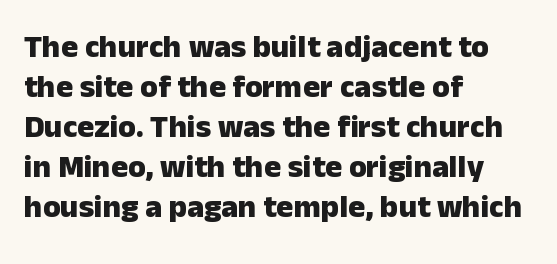
Q: Is the text bold? A: Yes.
Q: Is the text italic (slanted)? A: No, it is upright.
Q: Is the typeface a serif or a sans-serif typeface? A: Sans-serif.
Q: Is the text underlined? A: No.
Q: How is the paragraph aligned? A: Left-aligned.
Q: Is the spacing between letters normal or unusually wide? A: Normal.
Q: Is the spacing between lines tight, normal or loose? A: Normal.
Q: Width (condensed, normal, or wide)? A: Normal.
Q: Stroke contrast? A: Low.
Q: x-height? A: Medium.
Q: Monospaced? A: No.
